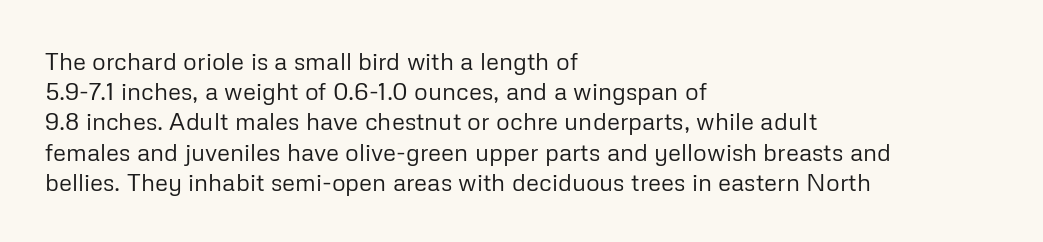
The image shows 24 px text type, upright; set left-aligned, normal line spacing (1.26x), normal letter spacing, not underlined.
